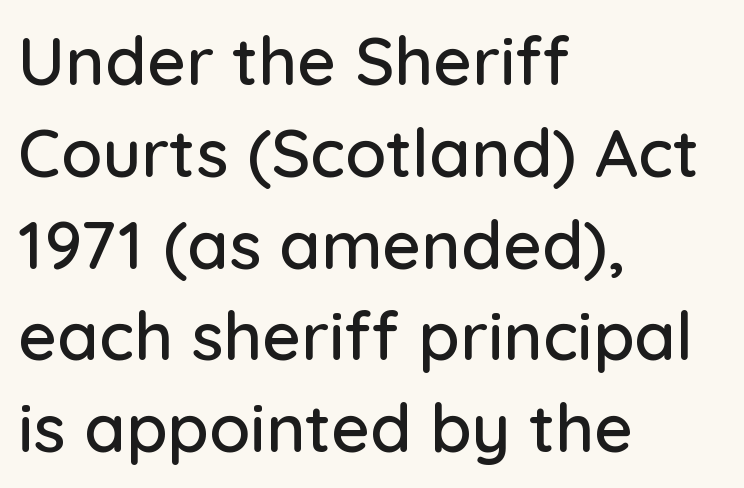
Q: Is the text italic (slanted)? A: No, it is upright.
Q: Is the typeface a serif or a sans-serif typeface? A: Sans-serif.
Q: Is the text underlined? A: No.
Q: How is the paragraph aligned? A: Left-aligned.
Q: Is the spacing between letters normal or unusually wide? A: Normal.
Q: Is the spacing between lines tight, normal or loose? A: Normal.
Q: Width (condensed, normal, or wide)? A: Normal.
Q: Stroke contrast? A: Low.
Q: x-height? A: Medium.
Q: Monospaced? A: No.
